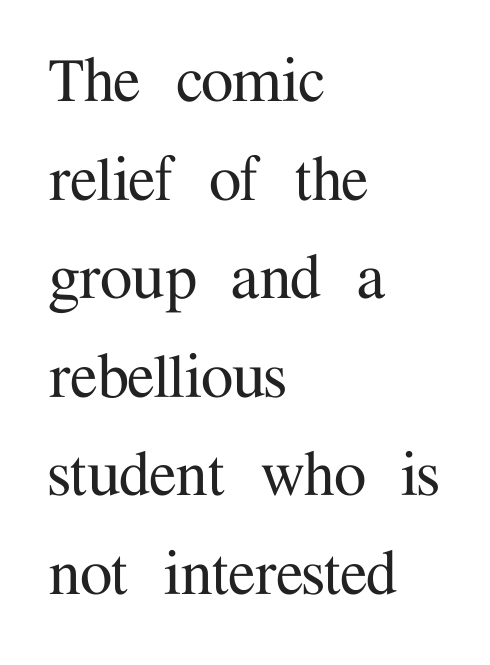
Q: Is the text italic (slanted)? A: No, it is upright.
Q: Is the typeface a serif or a sans-serif typeface? A: Serif.
Q: Is the text underlined? A: No.
Q: How is the paragraph aligned? A: Left-aligned.
Q: Is the spacing between letters normal or unusually wide? A: Normal.
Q: Is the spacing between lines tight, normal or loose? A: Normal.
Q: Width (condensed, normal, or wide)? A: Normal.
Q: Stroke contrast? A: Medium.
Q: x-height? A: Medium.
Q: Monospaced? A: No.
